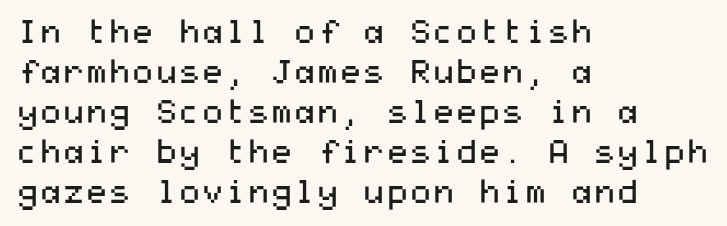
Stroke terminals: plain, sans-serif. Glance below the letters and you will spot only blank space. The lettering holds an erect, upright posture throughout. The horizontal fit of the characters is conventional and even.
